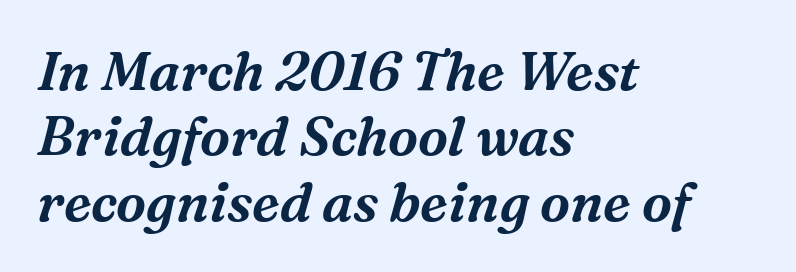
The image shows 54 px serif type, italic (leaning right); set left-aligned, line spacing 1.21x, normal letter spacing, not underlined; medium stroke contrast and a medium x-height.
